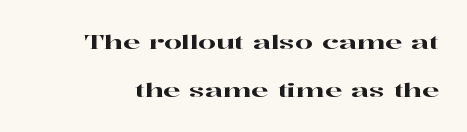
Q: Is the text italic (slanted)? A: No, it is upright.
Q: Is the text underlined? A: No.
Q: Is the spacing between letters normal or unusually wide? A: Normal.
Q: Is the spacing between lines tight, normal or loose? A: Loose.
